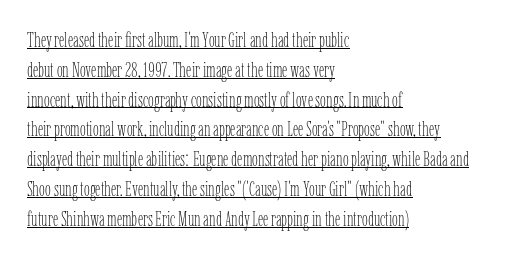
{"italic": "no", "bold": "no", "underline": "yes", "align": "left", "line_spacing": "normal", "line_spacing_ratio": 1.42, "letter_spacing": "normal", "letter_spacing_em": 0.0, "glyph_px": 21}
